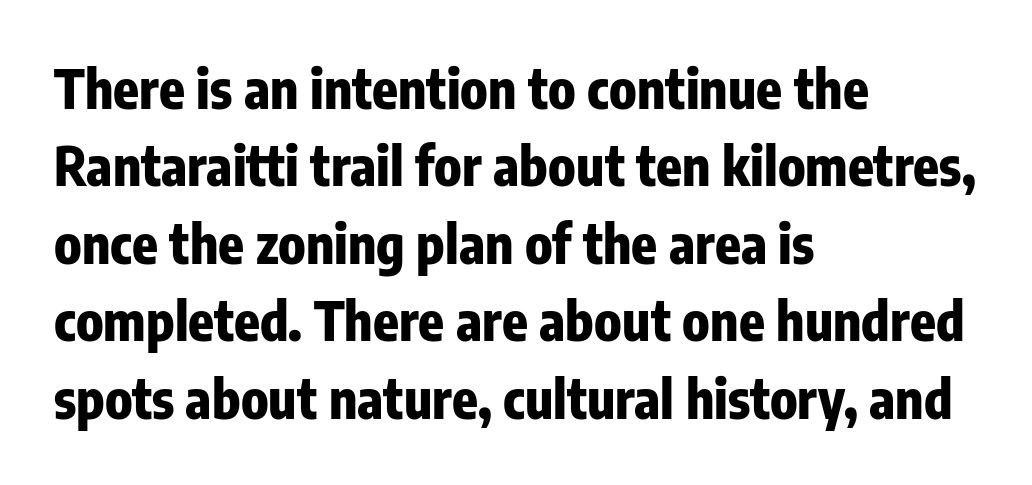
Q: Is the text bold? A: Yes.
Q: Is the text italic (slanted)? A: No, it is upright.
Q: Is the typeface a serif or a sans-serif typeface? A: Sans-serif.
Q: Is the text underlined? A: No.
Q: How is the paragraph aligned? A: Left-aligned.
Q: Is the spacing between letters normal or unusually wide? A: Normal.
Q: Is the spacing between lines tight, normal or loose? A: Normal.
Q: Width (condensed, normal, or wide)? A: Condensed.
Q: Stroke contrast? A: Low.
Q: x-height? A: Medium.
Q: Monospaced? A: No.
